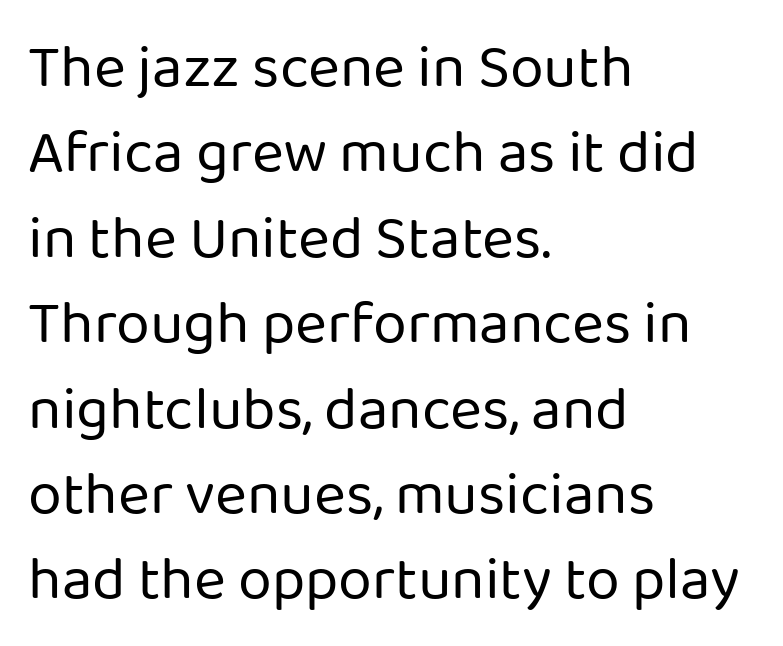
{"serif": "no", "italic": "no", "bold": "no", "weight": "regular", "width": "normal", "stroke_contrast": "low", "x_height": "medium", "monospaced": "no", "underline": "no", "align": "left", "line_spacing": "normal", "line_spacing_ratio": 1.4, "letter_spacing": "normal", "letter_spacing_em": 0.0, "glyph_px": 61}
